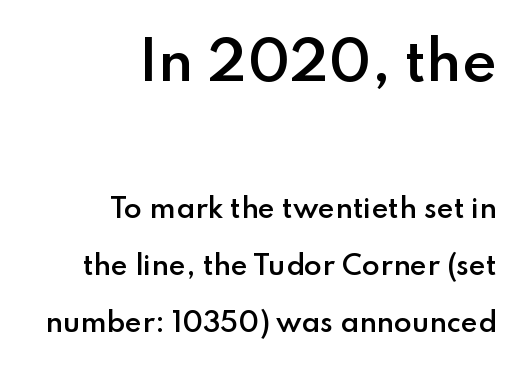
Characters follow at the spacing the type designer built in. These lines are composed in type without serifs. Plain, unruled lines of type. As a designer I'd log this as weight 600, semibold.
